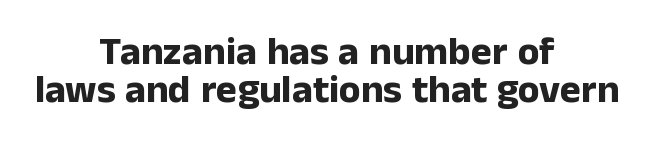
Q: Is the text bold? A: Yes.
Q: Is the text italic (slanted)? A: No, it is upright.
Q: Is the typeface a serif or a sans-serif typeface? A: Sans-serif.
Q: Is the text underlined? A: No.
Q: How is the paragraph aligned? A: Centered.
Q: Is the spacing between letters normal or unusually wide? A: Normal.
Q: Is the spacing between lines tight, normal or loose? A: Tight.
Q: Width (condensed, normal, or wide)? A: Normal.
Q: Stroke contrast? A: Low.
Q: x-height? A: Medium.
Q: Monospaced? A: No.
